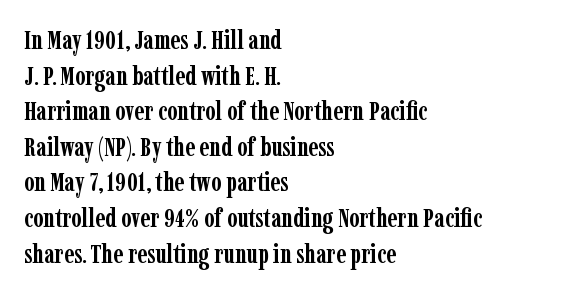
Q: Is the text bold? A: Yes.
Q: Is the text italic (slanted)? A: No, it is upright.
Q: Is the text underlined? A: No.
Q: How is the paragraph aligned? A: Left-aligned.
Q: Is the spacing between letters normal or unusually wide? A: Normal.
Q: Is the spacing between lines tight, normal or loose? A: Normal.
